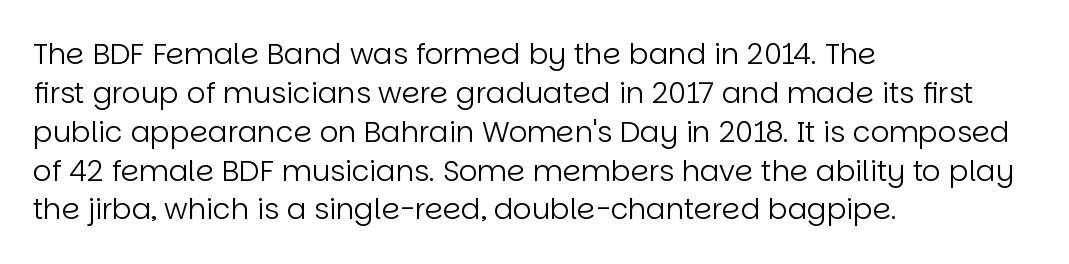
Plain, unruled lines of type. Serif or sans? Sans — the stroke terminals are bare. Interline gaps are of average width in this sample. The passage shown is typed in a proportional face where columns would drift. On a weight scale, this lands at 450 or below. This is the regular roman posture of the typeface.
